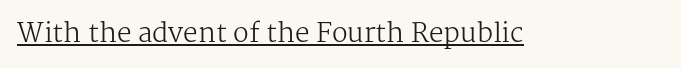
Q: Is the text bold? A: No.
Q: Is the text italic (slanted)? A: No, it is upright.
Q: Is the text underlined? A: Yes.
Q: Is the spacing between letters normal or unusually wide? A: Normal.
